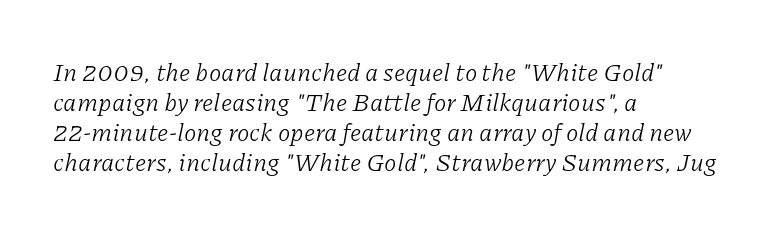
The zone under the glyphs is completely vacant. Horizontal alignment here is leftward, the default for most running prose. Ink coverage per letter is moderate at most. There is no visible air inserted between adjacent glyphs. When letters slant like this, we call the style italic.
